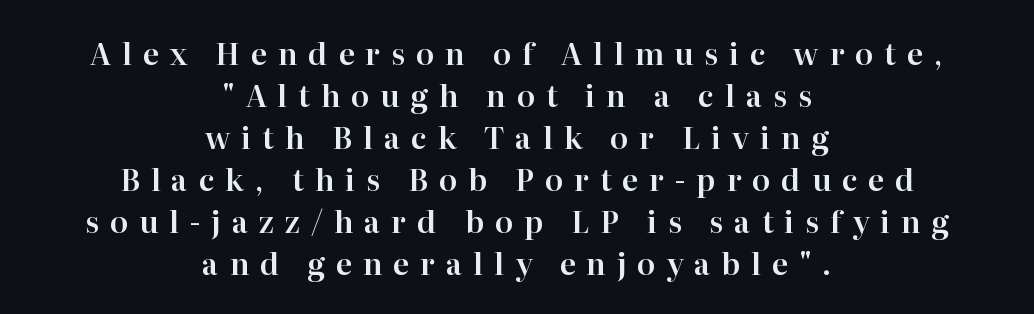
Q: Is the text italic (slanted)? A: No, it is upright.
Q: Is the typeface a serif or a sans-serif typeface? A: Serif.
Q: Is the text underlined? A: No.
Q: How is the paragraph aligned? A: Centered.
Q: Is the spacing between letters normal or unusually wide? A: Unusually wide.
Q: Is the spacing between lines tight, normal or loose? A: Normal.
Q: Width (condensed, normal, or wide)? A: Normal.
Q: Stroke contrast? A: High.
Q: x-height? A: Medium.
Q: Monospaced? A: No.
